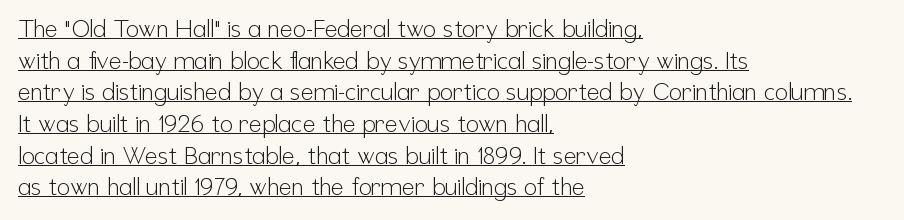
{"italic": "no", "bold": "no", "underline": "yes", "align": "left", "line_spacing": "normal", "line_spacing_ratio": 1.32, "letter_spacing": "normal", "letter_spacing_em": 0.0, "glyph_px": 24}
